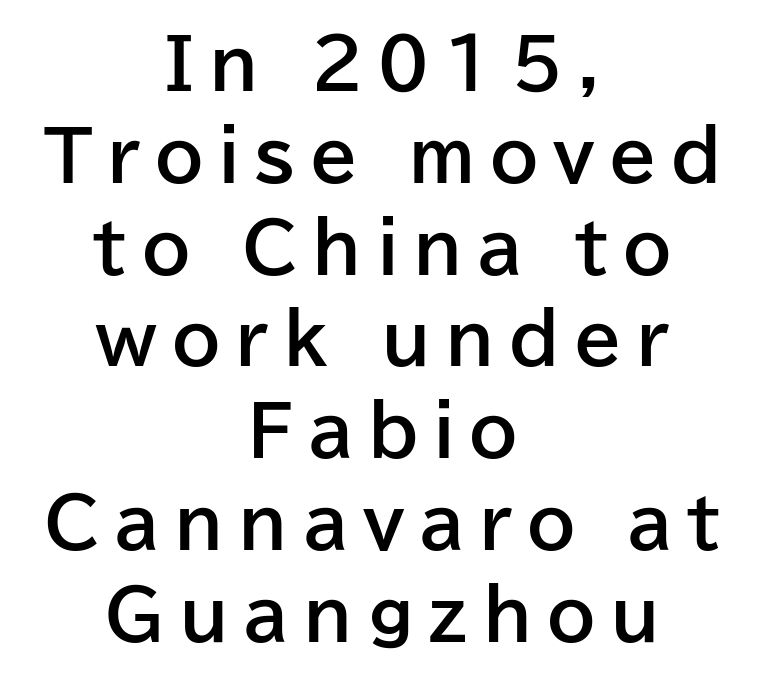
The image shows 69 px bold sans-serif type, upright; set centered, normal line spacing (1.33x), unusually wide letter spacing (+0.21 em), not underlined; low stroke contrast and a medium x-height.
